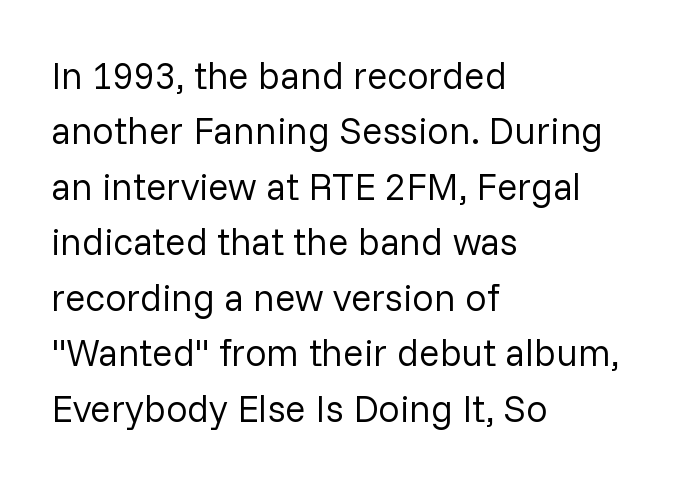
{"serif": "no", "italic": "no", "bold": "no", "weight": "regular", "width": "normal", "stroke_contrast": "low", "x_height": "medium", "monospaced": "no", "underline": "no", "align": "left", "line_spacing": "normal", "line_spacing_ratio": 1.46, "letter_spacing": "normal", "letter_spacing_em": 0.0, "glyph_px": 38}
